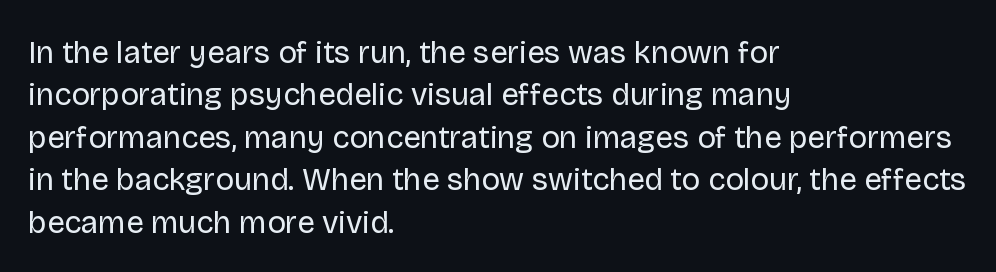
The image shows 31 px regular-weight sans-serif type, upright; set left-aligned, normal line spacing (1.37x), normal letter spacing, not underlined; low stroke contrast and a large x-height.
